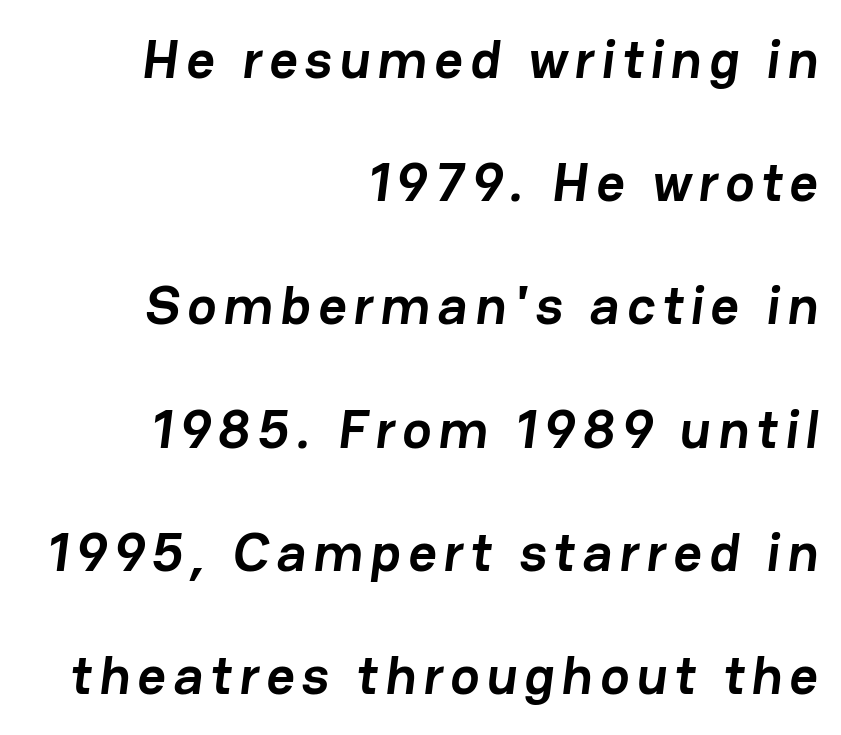
The image shows 55 px semibold sans-serif type; set right-aligned, loose line spacing (2.24x), not underlined; low stroke contrast and a medium x-height.
